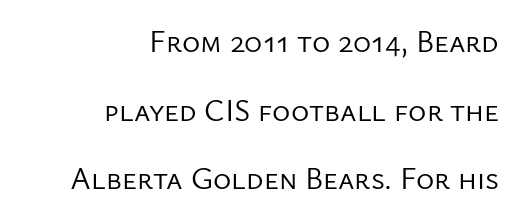
Q: Is the text bold? A: No.
Q: Is the text italic (slanted)? A: No, it is upright.
Q: Is the typeface a serif or a sans-serif typeface? A: Sans-serif.
Q: Is the text underlined? A: No.
Q: How is the paragraph aligned? A: Right-aligned.
Q: Is the spacing between letters normal or unusually wide? A: Normal.
Q: Is the spacing between lines tight, normal or loose? A: Loose.
Q: Width (condensed, normal, or wide)? A: Normal.
Q: Stroke contrast? A: Low.
Q: x-height? A: Medium.
Q: Monospaced? A: No.
